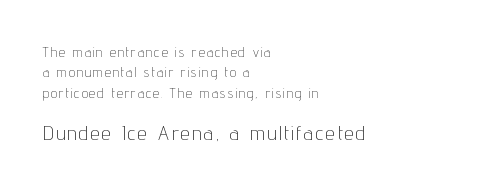
{"italic": "no", "bold": "no", "underline": "no", "align": "left", "line_spacing": "normal", "line_spacing_ratio": 1.45, "larger_block": "second", "size_ratio": 1.43, "glyph_px": 20}
